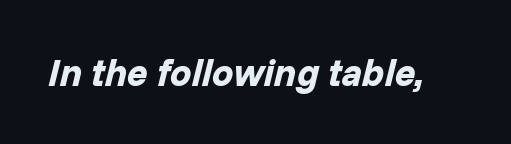
{"italic": "yes", "lean": "right", "slant_degrees": 14, "bold": "yes", "weight": "bold", "width": "normal", "stroke_contrast": "low", "x_height": "medium", "monospaced": "no", "underline": "no", "letter_spacing": "normal", "letter_spacing_em": 0.0, "glyph_px": 38}
